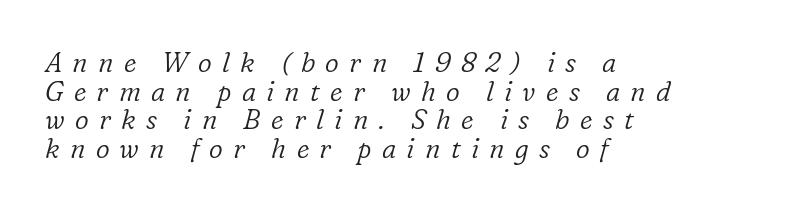
{"italic": "yes", "lean": "right", "slant_degrees": 16, "bold": "no", "underline": "no", "align": "left", "line_spacing": "tight", "line_spacing_ratio": 1.06, "letter_spacing": "wide", "letter_spacing_em": 0.38, "glyph_px": 27}
